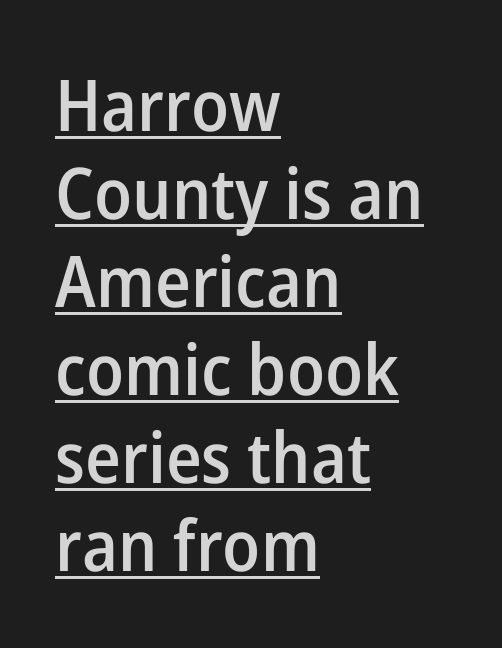
No extra tracking has been applied to these lines. Beneath each row of characters lies a ruled line. Summary of weight: moderately heavy, a semibold. You could not count columns in this text — the font is proportionally spaced. Ascenders rise straight up at ninety degrees.
